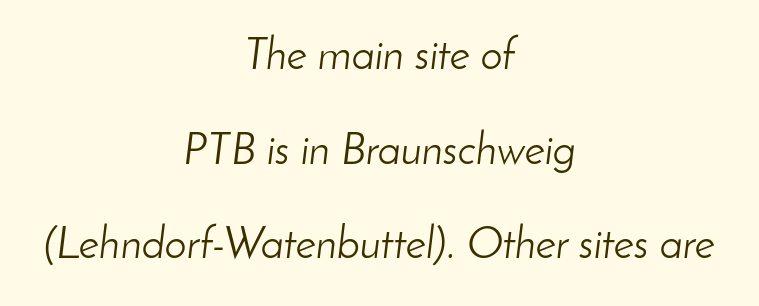
Q: Is the text bold? A: No.
Q: Is the text italic (slanted)? A: Yes, it leans right by about 8 degrees.
Q: Is the text underlined? A: No.
Q: How is the paragraph aligned? A: Centered.
Q: Is the spacing between letters normal or unusually wide? A: Normal.
Q: Is the spacing between lines tight, normal or loose? A: Loose.
Q: Width (condensed, normal, or wide)? A: Normal.
Q: Stroke contrast? A: Low.
Q: x-height? A: Small.
Q: Monospaced? A: No.
